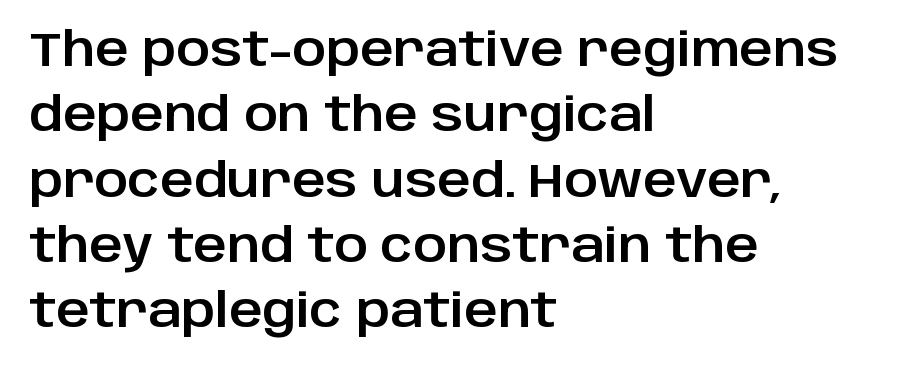
{"serif": "no", "italic": "no", "width": "normal", "stroke_contrast": "low", "x_height": "large", "monospaced": "no", "underline": "no", "align": "left", "line_spacing": "normal", "line_spacing_ratio": 1.42, "letter_spacing": "normal", "letter_spacing_em": 0.0, "glyph_px": 46}
